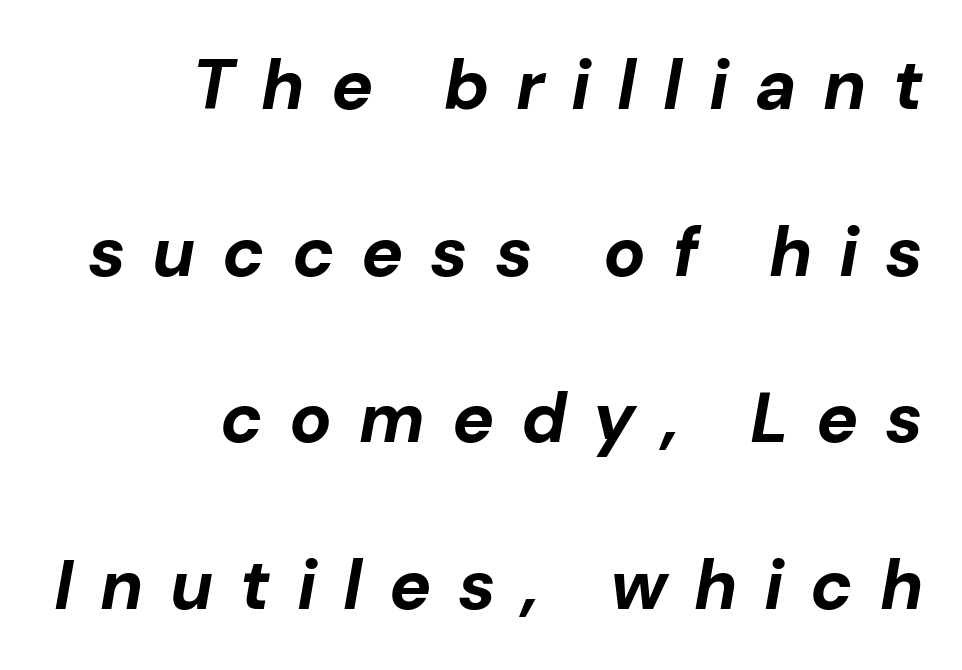
The letters advance in unequal steps, a hallmark of proportional type. Casual observation: everything's shoved over to the right. This sample uses expanded letter spacing, leaving extra air between glyphs. The axis of the letterforms is tilted away from vertical. Look at the stroke-to-counter ratio: heavy, a bold.
